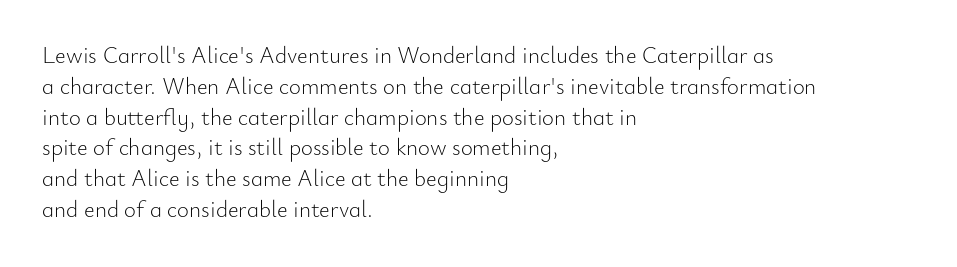
The image shows 23 px text type, upright; set left-aligned, normal line spacing (1.34x), normal letter spacing, not underlined.
